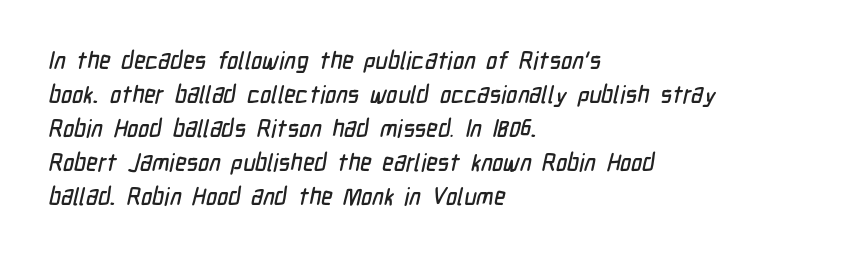
Q: Is the text underlined? A: No.
Q: How is the paragraph aligned? A: Left-aligned.
Q: Is the spacing between letters normal or unusually wide? A: Normal.
Q: Is the spacing between lines tight, normal or loose? A: Normal.
